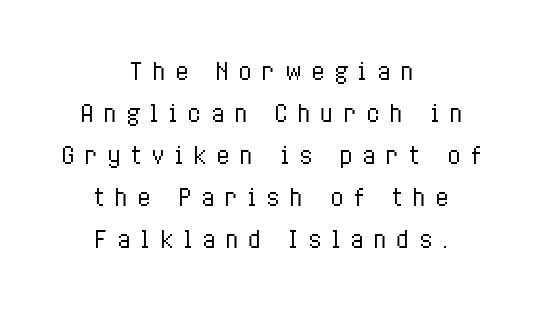
The specimen reads as upright at a glance. No word sits above an underline. The face used here is rendered with a markedly widened letterfit. The face looks like a standard text weight, possibly lighter.
